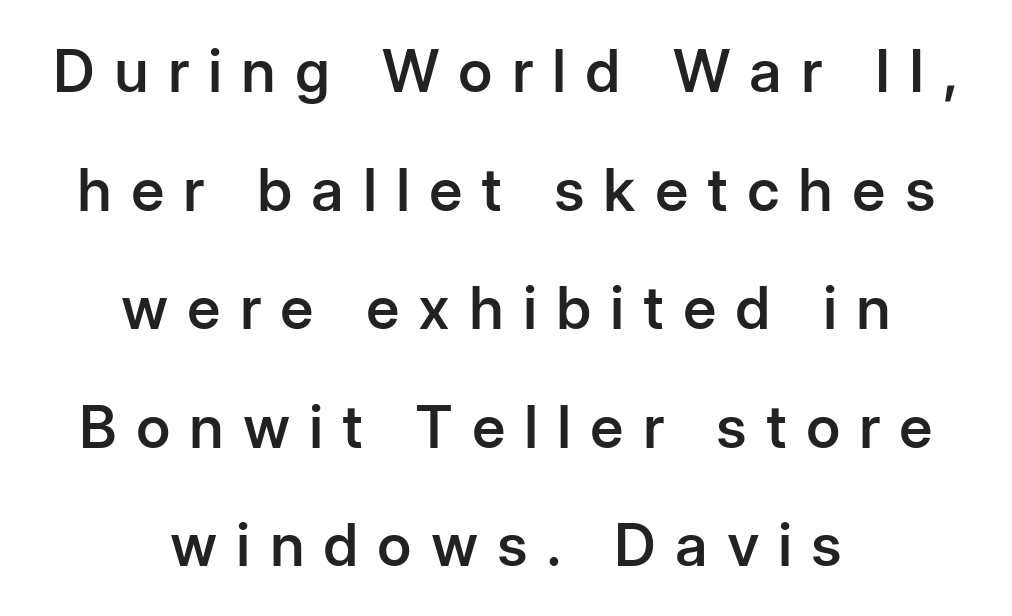
Q: Is the text bold? A: Semi-bold.
Q: Is the text italic (slanted)? A: No, it is upright.
Q: Is the typeface a serif or a sans-serif typeface? A: Sans-serif.
Q: Is the text underlined? A: No.
Q: How is the paragraph aligned? A: Centered.
Q: Is the spacing between letters normal or unusually wide? A: Unusually wide.
Q: Is the spacing between lines tight, normal or loose? A: Loose.
Q: Width (condensed, normal, or wide)? A: Normal.
Q: Stroke contrast? A: Low.
Q: x-height? A: Medium.
Q: Monospaced? A: No.
